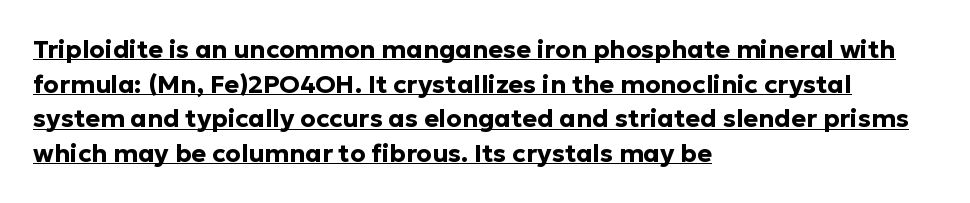
The image shows 25 px bold type, upright; set left-aligned, normal line spacing (1.39x), normal letter spacing, underlined.
